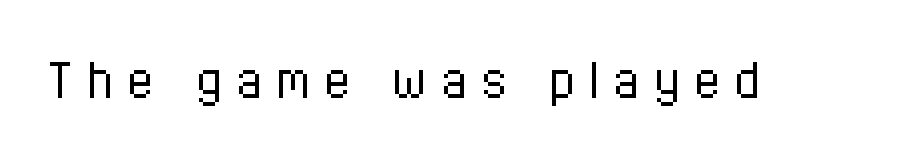
Q: Is the text bold? A: No.
Q: Is the text italic (slanted)? A: No, it is upright.
Q: Is the typeface a serif or a sans-serif typeface? A: Sans-serif.
Q: Is the text underlined? A: No.
Q: Width (condensed, normal, or wide)? A: Condensed.
Q: Stroke contrast? A: Low.
Q: x-height? A: Medium.
Q: Monospaced? A: No.
